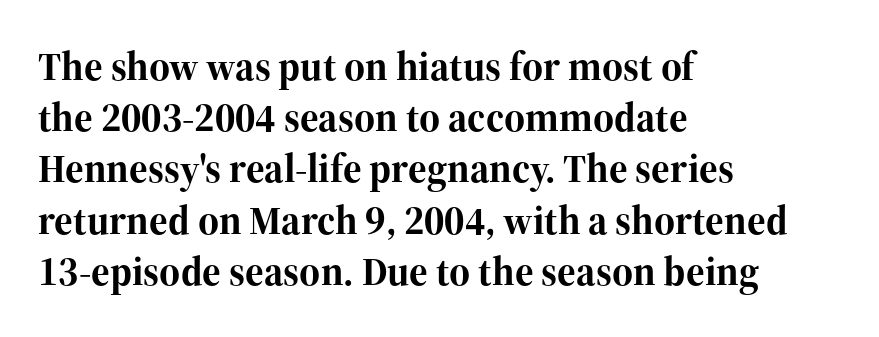
Varying glyph widths throughout — classic text-font behaviour. Where is the straight margin? On the left. Compared with typical body copy, the letter spacing here is the same. A typesetter would call this leading conventional body-copy spacing. Quick note: not italic, upright.
